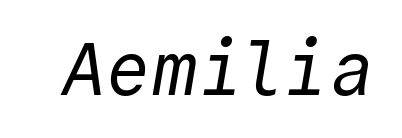
Just letters on the line, the space beneath them empty. No letter is thick-stroked: the sample isn't bold. The face used here is rendered with its standard letterfit. Nothing sits at the stroke ends, so this counts as sans-serif.
